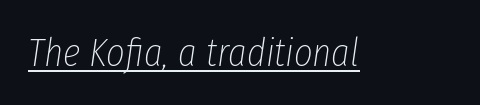
Q: Is the text bold? A: No.
Q: Is the text italic (slanted)? A: Yes, it leans right by about 8 degrees.
Q: Is the text underlined? A: Yes.
Q: Is the spacing between letters normal or unusually wide? A: Normal.
Q: Width (condensed, normal, or wide)? A: Condensed.
Q: Stroke contrast? A: Low.
Q: x-height? A: Medium.
Q: Monospaced? A: No.
